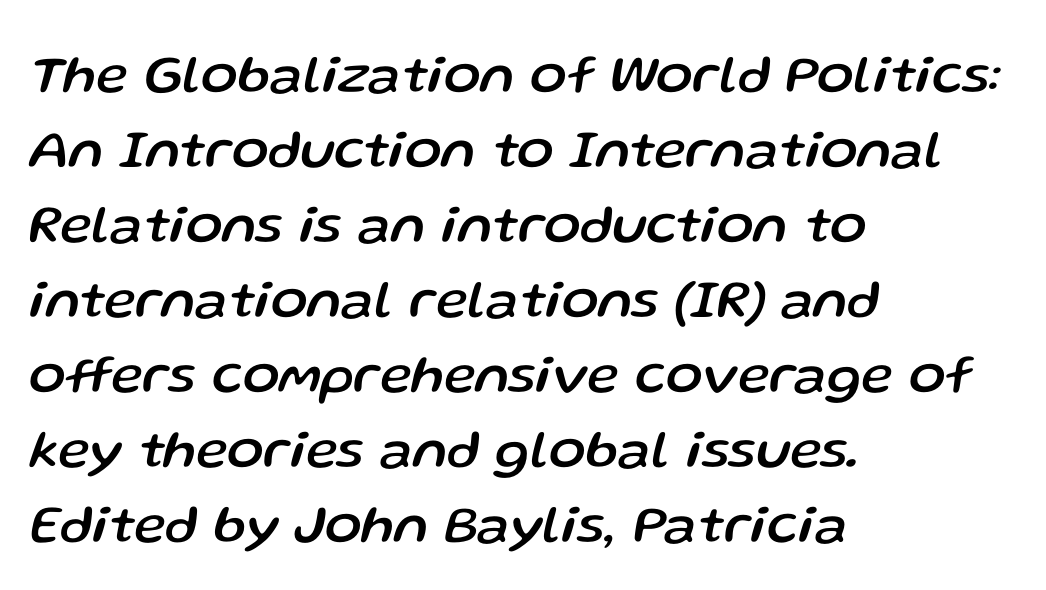
The image shows 54 px text type, italic (leaning right); set left-aligned, normal line spacing (1.39x), normal letter spacing, not underlined; low stroke contrast and a medium x-height.
